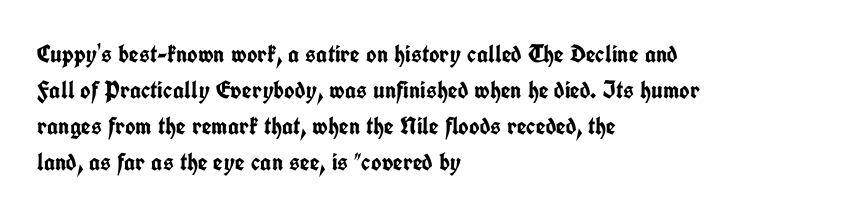
Q: Is the text bold? A: Yes.
Q: Is the text italic (slanted)? A: No, it is upright.
Q: Is the text underlined? A: No.
Q: How is the paragraph aligned? A: Left-aligned.
Q: Is the spacing between letters normal or unusually wide? A: Normal.
Q: Is the spacing between lines tight, normal or loose? A: Normal.
